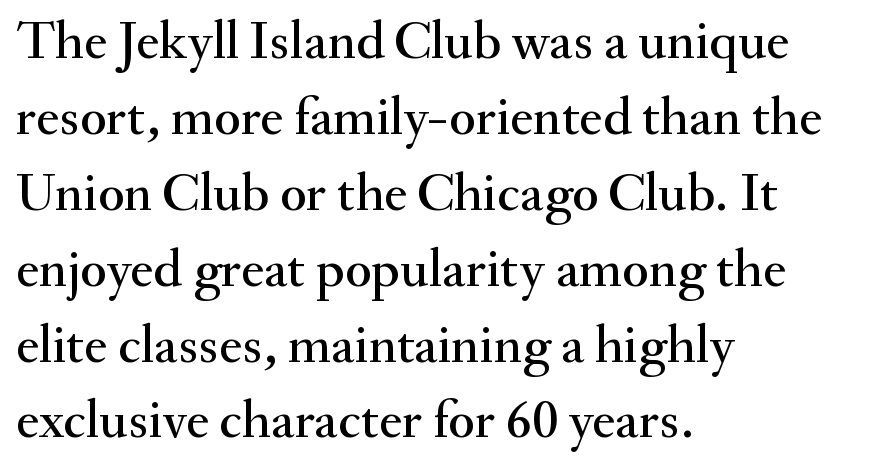
The image shows 55 px serif type, upright; set left-aligned, normal line spacing (1.38x), normal letter spacing, not underlined; medium stroke contrast and a small x-height.
